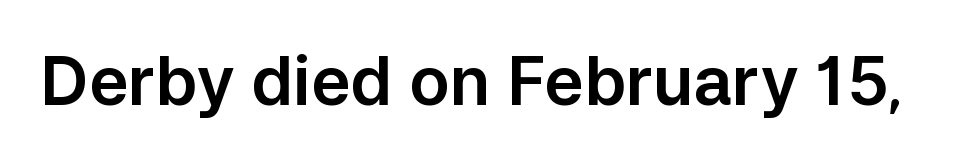
{"serif": "no", "italic": "no", "width": "normal", "stroke_contrast": "low", "x_height": "medium", "monospaced": "no", "underline": "no", "letter_spacing": "normal", "letter_spacing_em": 0.0, "glyph_px": 67}
